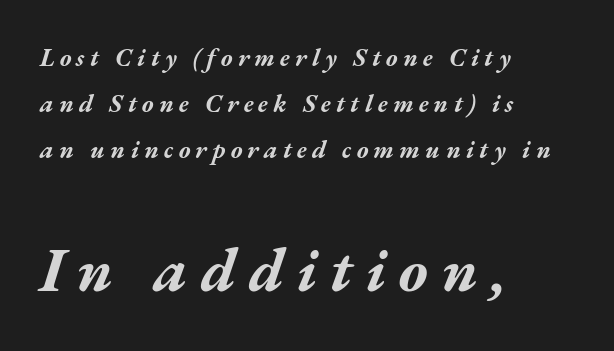
{"italic": "yes", "lean": "right", "slant_degrees": 17, "bold": "yes", "weight": "bold", "width": "wide", "stroke_contrast": "medium", "x_height": "medium", "monospaced": "no", "underline": "no", "align": "left", "line_spacing_ratio": 1.85, "letter_spacing": "wide", "letter_spacing_em": 0.21, "larger_block": "second", "size_ratio": 2.48, "glyph_px": 62}
